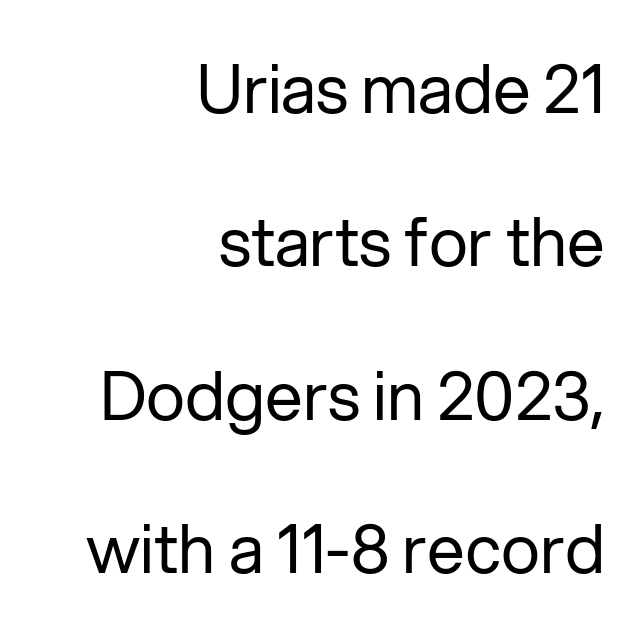
The image shows 67 px regular-weight sans-serif type, upright; set right-aligned, loose line spacing (2.29x), normal letter spacing, not underlined; low stroke contrast and a medium x-height.
